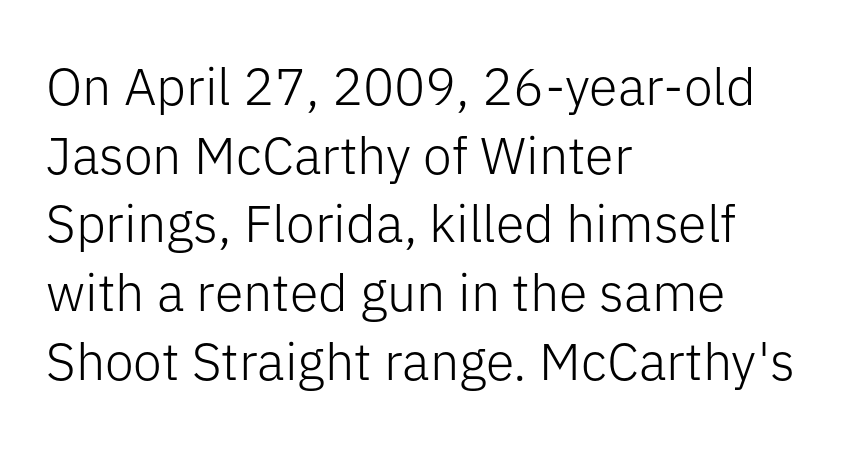
{"serif": "no", "italic": "no", "bold": "no", "weight": "light", "width": "normal", "stroke_contrast": "low", "x_height": "medium", "monospaced": "no", "underline": "no", "align": "left", "line_spacing": "normal", "line_spacing_ratio": 1.32, "letter_spacing": "normal", "letter_spacing_em": 0.0, "glyph_px": 52}
